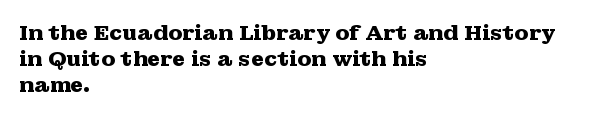
Does the weight exceed regular? Yes, all the way to bold. A typesetter would mark this as roman, not italic. The glyphs are unaccompanied by any horizontal stroke below them. Interline gaps are of average width in this sample. The horizontal fit of the characters is conventional and even.
